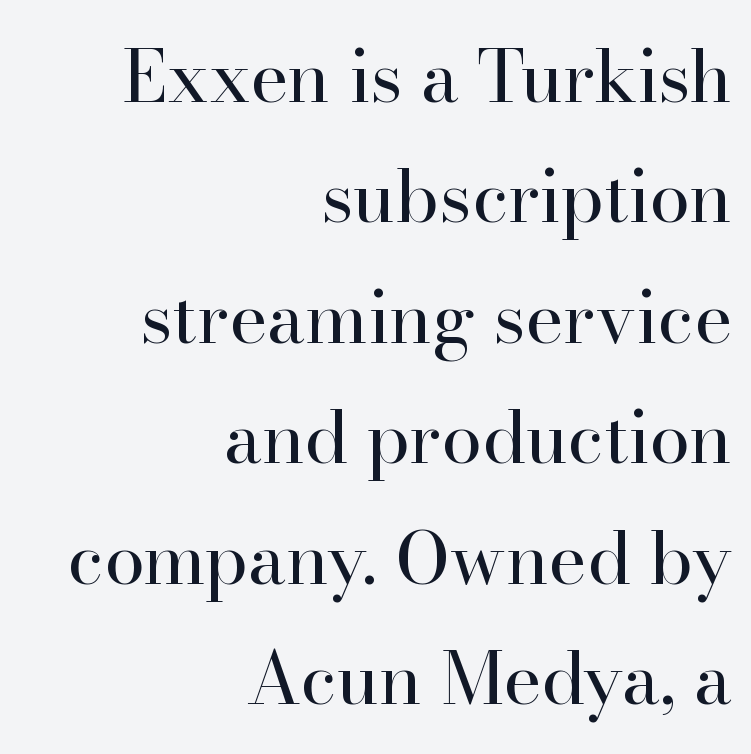
{"serif": "yes", "italic": "no", "bold": "no", "weight": "regular", "width": "normal", "stroke_contrast": "high", "x_height": "small", "monospaced": "no", "underline": "no", "align": "right", "line_spacing": "normal", "line_spacing_ratio": 1.65, "letter_spacing": "normal", "letter_spacing_em": 0.0, "glyph_px": 73}
